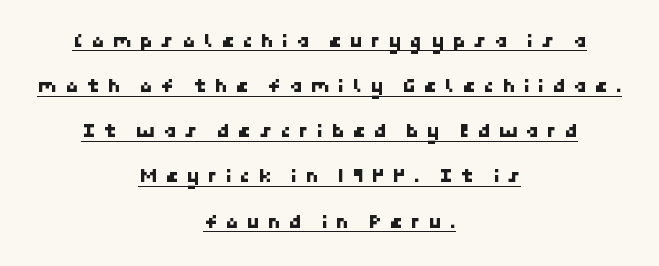
The image shows 21 px text type; set centered, loose line spacing (2.15x), unusually wide letter spacing (+0.38 em), underlined.
